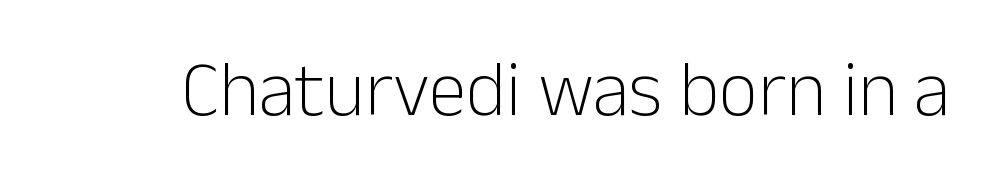
The passage shown has conventional tracking throughout. Each letter keeps its own natural width here, so spacing adapts to shape. Any mark beneath the type? The region is blank. Stroke thickness stays within the range of a standard reading face or lighter. In terms of letterform style, serifs are entirely absent. Nope, not italic — everything's standing straight.
